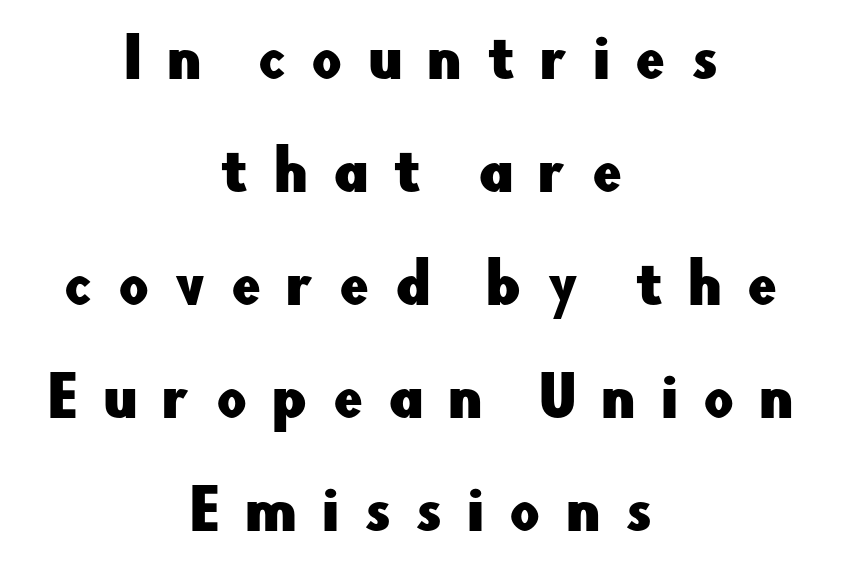
The image shows 53 px sans-serif type, upright; set centered, loose line spacing (2.13x), unusually wide letter spacing (+0.47 em), not underlined; low stroke contrast and a small x-height.
